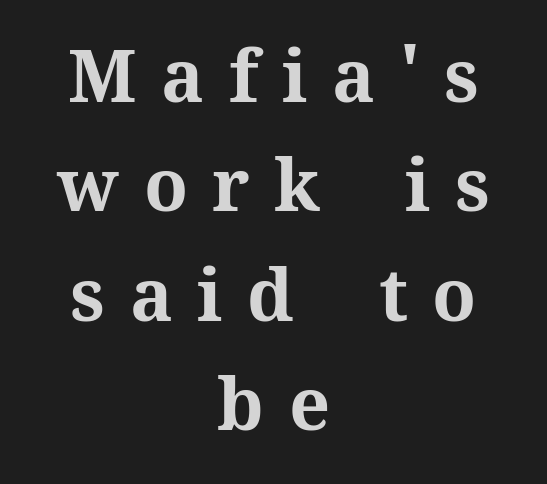
The image shows 72 px bold serif type, upright; set centered, normal line spacing (1.52x), unusually wide letter spacing (+0.34 em), not underlined; medium stroke contrast and a medium x-height.
